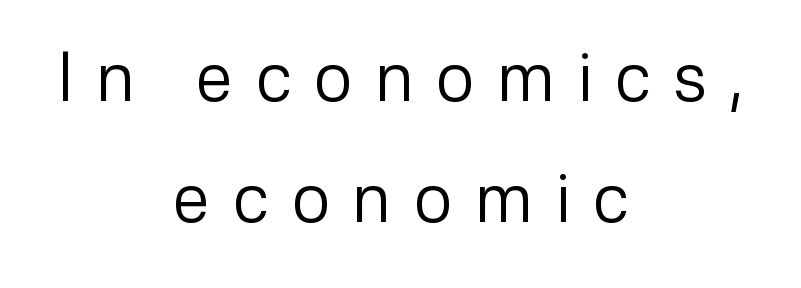
Q: Is the text bold? A: No.
Q: Is the text italic (slanted)? A: No, it is upright.
Q: Is the typeface a serif or a sans-serif typeface? A: Sans-serif.
Q: Is the text underlined? A: No.
Q: How is the paragraph aligned? A: Centered.
Q: Is the spacing between letters normal or unusually wide? A: Unusually wide.
Q: Width (condensed, normal, or wide)? A: Normal.
Q: Stroke contrast? A: Low.
Q: x-height? A: Medium.
Q: Monospaced? A: No.
